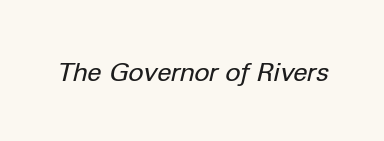
{"italic": "yes", "lean": "right", "slant_degrees": 12, "bold": "no", "underline": "no", "letter_spacing": "normal", "letter_spacing_em": 0.0, "glyph_px": 26}
